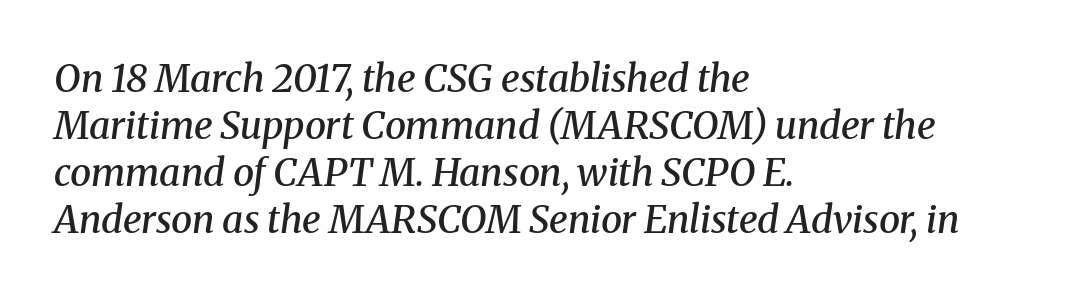
The image shows 38 px semibold serif type, italic (leaning right); set left-aligned, line spacing 1.24x, normal letter spacing, not underlined; medium stroke contrast and a medium x-height.
